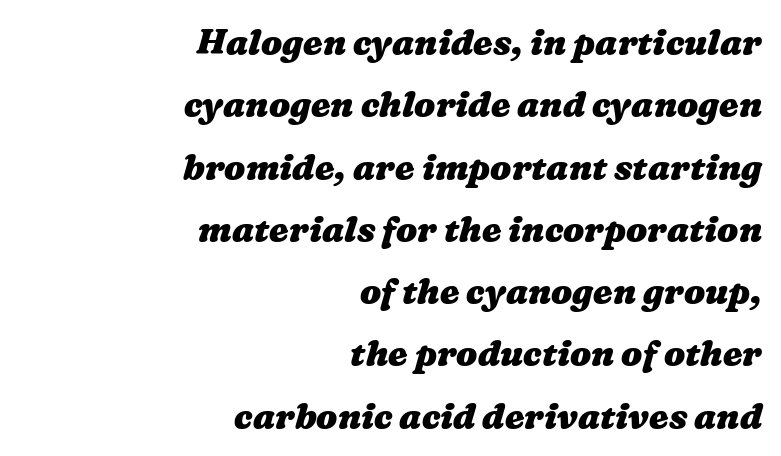
The sample has been set heavy, in full bold. No extra tracking has been applied to these lines. Proportional: the letters do not fall into vertical columns. Visually the block forms a straight wall on the right and a jagged coastline on the left.
